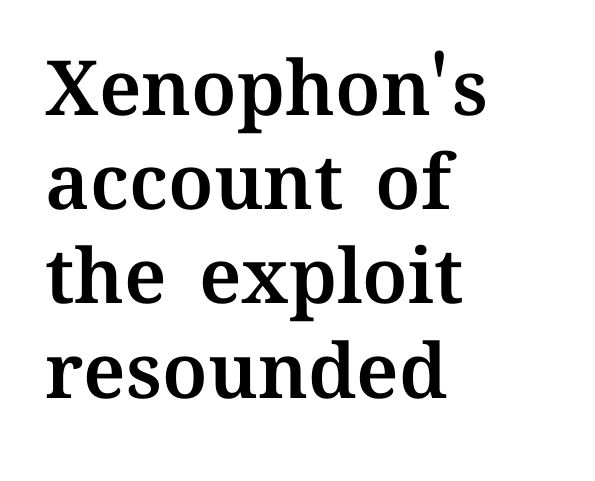
The image shows 76 px text type, upright; set left-aligned, line spacing 1.24x, normal letter spacing, not underlined; medium stroke contrast and a medium x-height.
